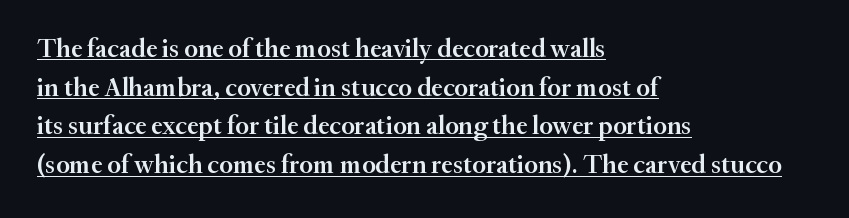
{"italic": "no", "bold": "semi", "underline": "yes", "align": "left", "line_spacing": "normal", "line_spacing_ratio": 1.49, "letter_spacing": "normal", "letter_spacing_em": 0.0, "glyph_px": 26}
